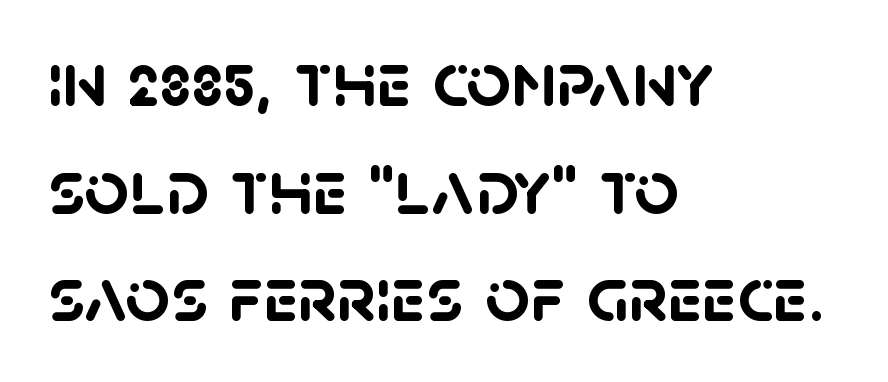
{"serif": "no", "bold": "yes", "weight": "semibold", "width": "normal", "stroke_contrast": "low", "x_height": "large", "monospaced": "no", "underline": "no", "align": "left", "line_spacing": "normal", "line_spacing_ratio": 1.38, "letter_spacing": "normal", "letter_spacing_em": 0.0, "glyph_px": 78}
